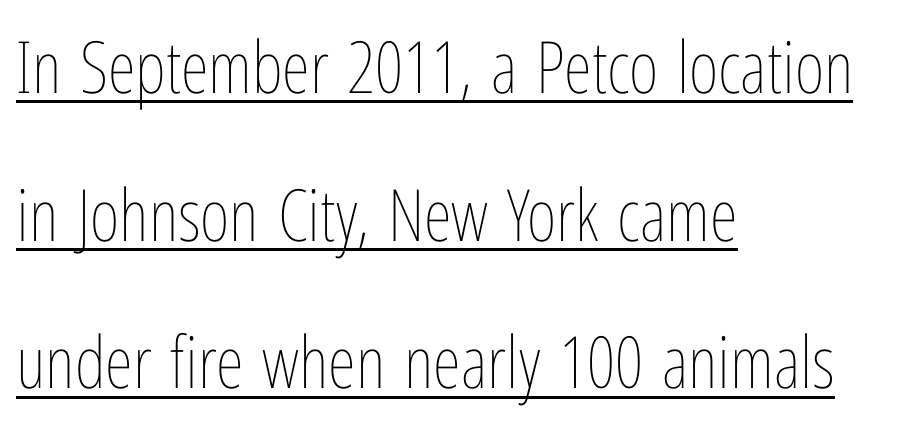
Whoever set this chose breathing room over compactness in the vertical rhythm. Every row of glyphs begins at an identical x-position on the left. The face used here is proportionally spaced, like ordinary book or web type. Like a heading marked for emphasis, these lines bear an underscore.
